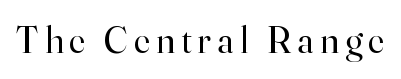
The image shows 37 px regular-weight serif type, upright; set not underlined; high stroke contrast and a small x-height.
